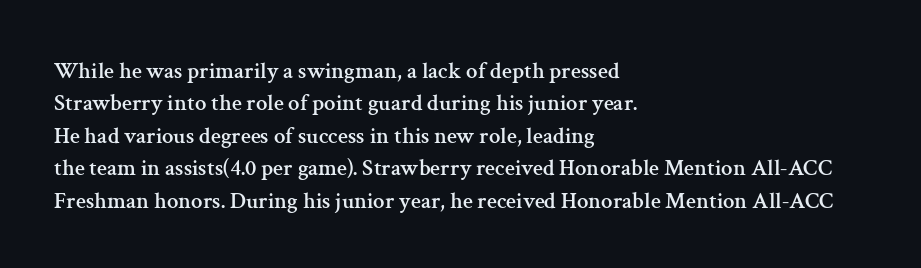
{"italic": "no", "underline": "no", "align": "left", "line_spacing": "normal", "line_spacing_ratio": 1.41, "letter_spacing": "normal", "letter_spacing_em": 0.0, "glyph_px": 23}
